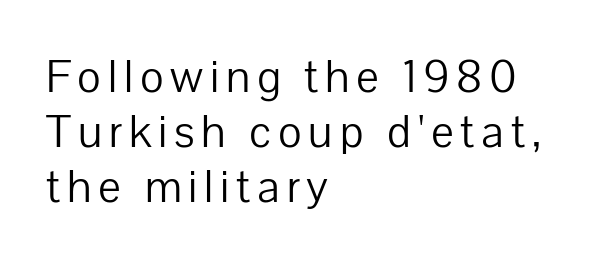
Observe the absence of serifs on each vertical stroke in this sample. A typesetter would call this proportional, since set widths differ per character. Unbolded letterforms with no extra heft. The strip under each line holds only bare page. The typesetter chose a ragged-right arrangement here.
